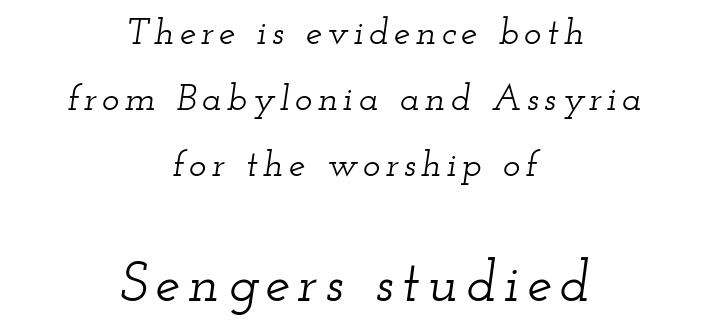
The image shows 56 px wide serif type, italic (leaning right); set centered, line spacing 1.79x, not underlined; the second (bottom) block is 1.51x larger; low stroke contrast and a small x-height.
